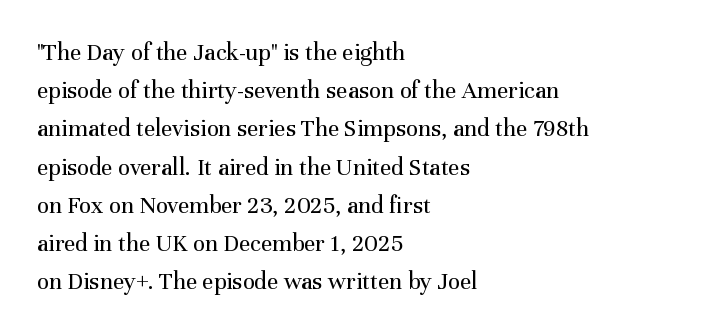
{"italic": "no", "bold": "no", "underline": "no", "align": "left", "line_spacing": "normal", "line_spacing_ratio": 1.53, "letter_spacing": "normal", "letter_spacing_em": 0.0, "glyph_px": 25}
